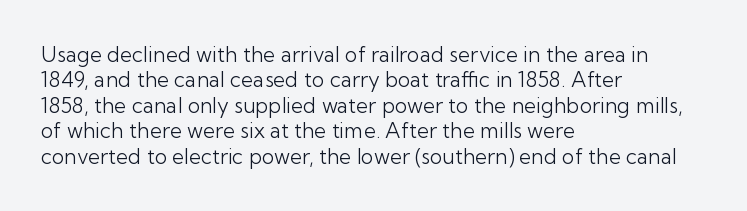
The image shows 21 px text type, upright; set left-aligned, line spacing 1.21x, normal letter spacing, not underlined.
